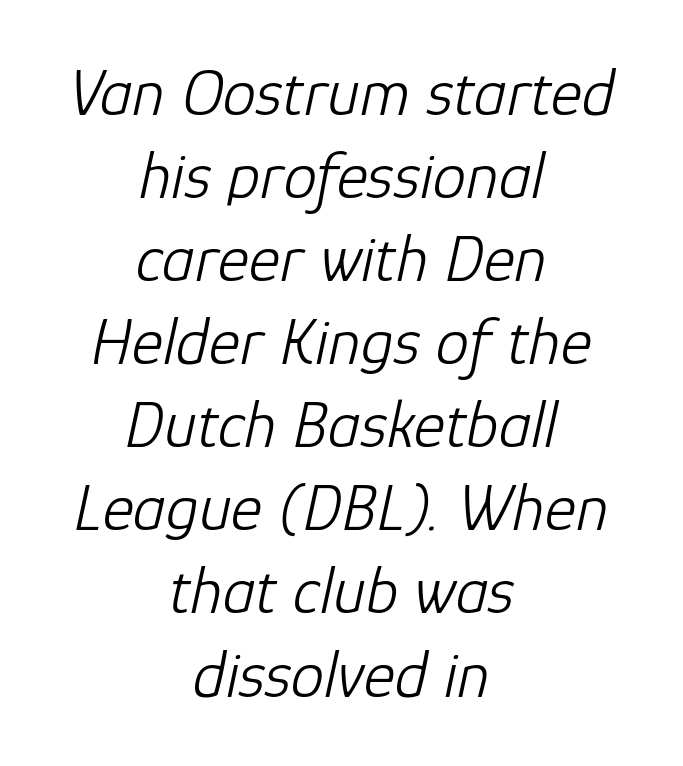
The image shows 67 px light type, italic (leaning right); set centered, line spacing 1.24x, normal letter spacing, not underlined; low stroke contrast and a medium x-height.
